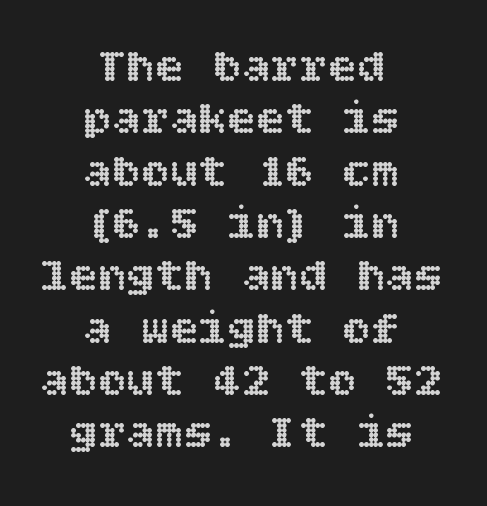
Q: Is the text italic (slanted)? A: No, it is upright.
Q: Is the text underlined? A: No.
Q: How is the paragraph aligned? A: Centered.
Q: Is the spacing between letters normal or unusually wide? A: Normal.
Q: Is the spacing between lines tight, normal or loose? A: Tight.
Q: Width (condensed, normal, or wide)? A: Normal.
Q: x-height? A: Large.
